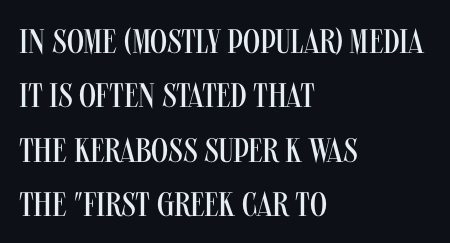
You could not count columns in this text — the font is proportionally spaced. What's the leading like? Ordinary, nothing unusual. Does the type have serifs? No, each stem ends abruptly. Words float on clear page, feet unadorned. Students, note that the glyphs here touch the page at normal intervals.
